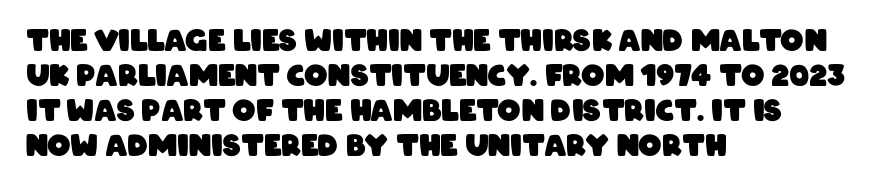
Q: Is the text bold? A: Yes.
Q: Is the typeface a serif or a sans-serif typeface? A: Sans-serif.
Q: Is the text underlined? A: No.
Q: How is the paragraph aligned? A: Left-aligned.
Q: Is the spacing between letters normal or unusually wide? A: Normal.
Q: Width (condensed, normal, or wide)? A: Condensed.
Q: Stroke contrast? A: Low.
Q: x-height? A: Large.
Q: Monospaced? A: No.
